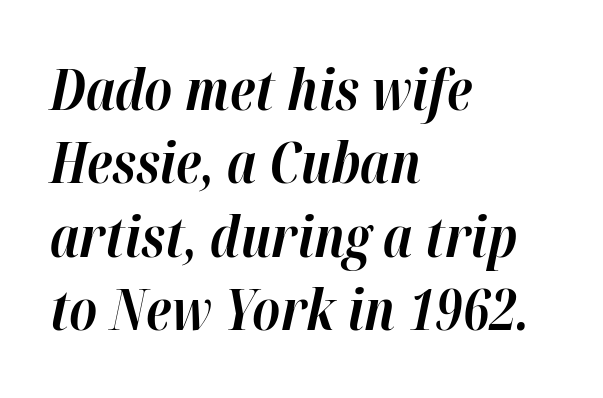
The image shows 56 px bold type, italic (leaning right); set left-aligned, normal line spacing (1.31x), normal letter spacing, not underlined; high stroke contrast and a medium x-height.
